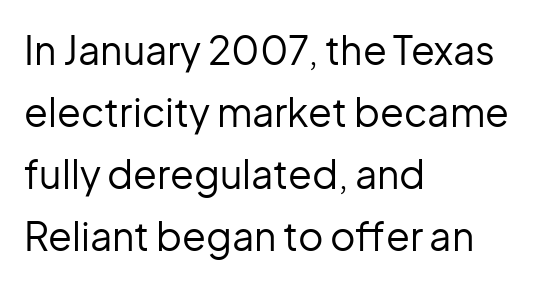
The face used here is a sans, in the tradition of grotesques and geometrics. If you measured baseline to baseline, you'd find a middling distance. Is the letter spacing exaggerated? No — it looks like the ordinary default. The font's upright variant was chosen for this text. Teacher's note: observe the even left margin — that is flush-left alignment. Weight: regular or lighter.
